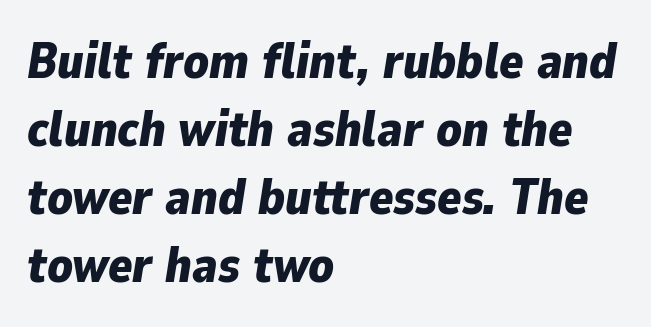
{"italic": "yes", "lean": "right", "slant_degrees": 9, "bold": "yes", "weight": "bold", "width": "normal", "stroke_contrast": "low", "x_height": "medium", "monospaced": "no", "underline": "no", "align": "left", "line_spacing": "normal", "line_spacing_ratio": 1.36, "letter_spacing": "normal", "letter_spacing_em": 0.0, "glyph_px": 50}
